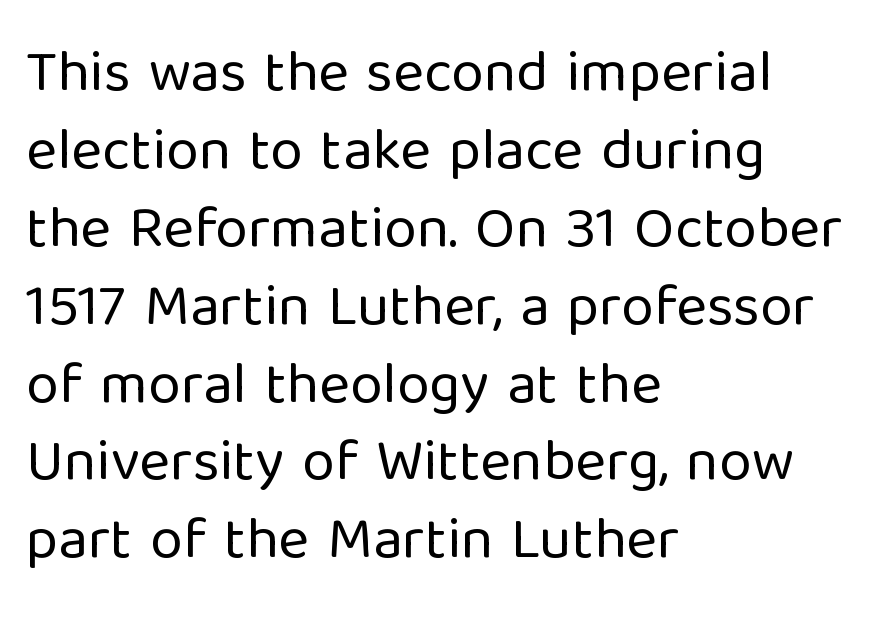
Q: Is the text bold? A: No.
Q: Is the text italic (slanted)? A: No, it is upright.
Q: Is the typeface a serif or a sans-serif typeface? A: Sans-serif.
Q: Is the text underlined? A: No.
Q: How is the paragraph aligned? A: Left-aligned.
Q: Is the spacing between letters normal or unusually wide? A: Normal.
Q: Is the spacing between lines tight, normal or loose? A: Normal.
Q: Width (condensed, normal, or wide)? A: Normal.
Q: Stroke contrast? A: Low.
Q: x-height? A: Medium.
Q: Monospaced? A: No.
